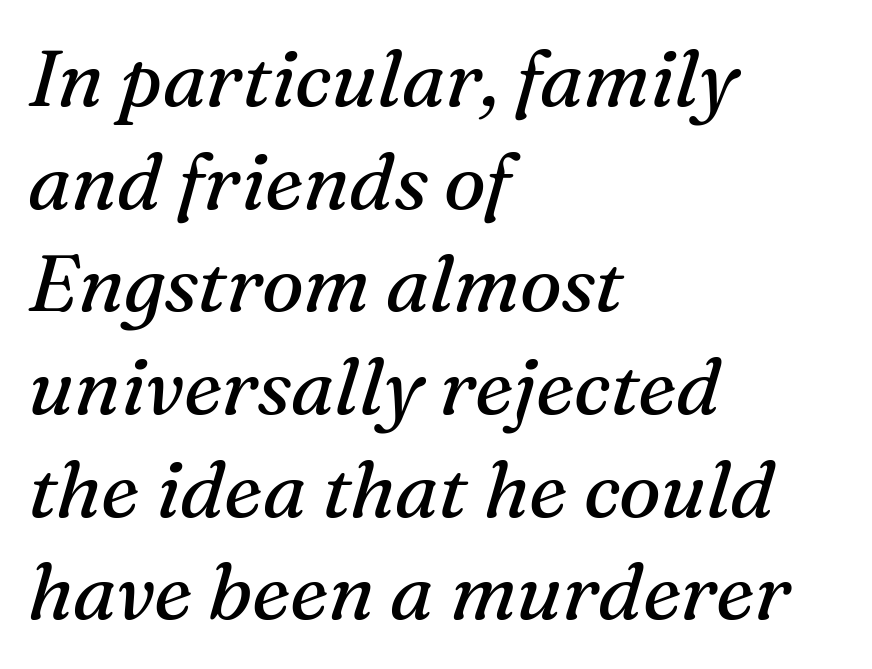
Unlike a clean sans, this face finishes its strokes with serifs. The space directly below the letters is spotless. This sample keeps an unexceptional amount of space between lines. This reads as an unemphasized weight, regular at the heaviest. Does the lettering tilt? It does — this is italic. A typesetter would call this zero additional tracking.
